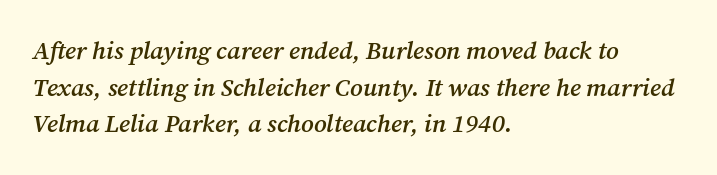
Q: Is the text bold? A: Semi-bold.
Q: Is the text italic (slanted)? A: Yes, it leans right by about 12 degrees.
Q: Is the text underlined? A: No.
Q: How is the paragraph aligned? A: Left-aligned.
Q: Is the spacing between letters normal or unusually wide? A: Normal.
Q: Is the spacing between lines tight, normal or loose? A: Normal.
